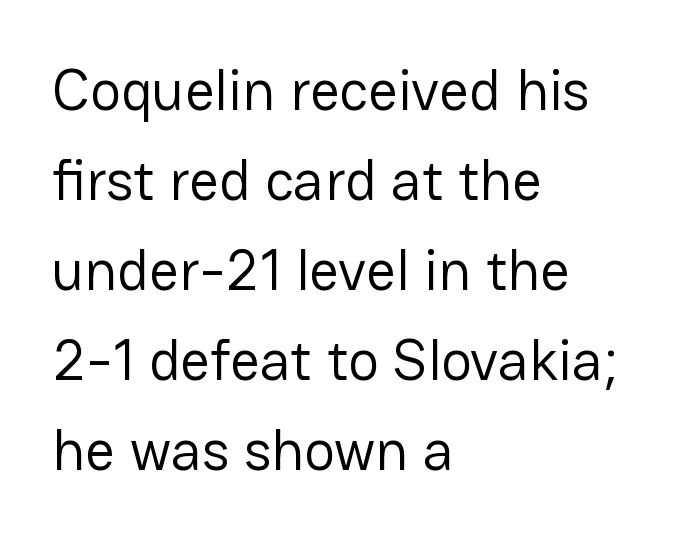
This sample uses a sans-serif face. Characters remain perfectly vertical along every line. Has an underline been added? It has not. Each stroke keeps to a modest, everyday thickness or less.
